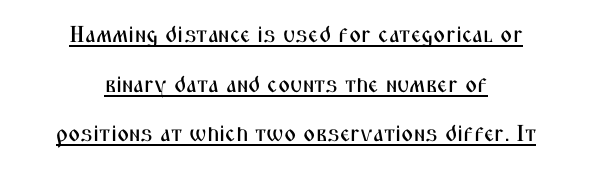
Q: Is the text italic (slanted)? A: No, it is upright.
Q: Is the text underlined? A: Yes.
Q: How is the paragraph aligned? A: Centered.
Q: Is the spacing between letters normal or unusually wide? A: Normal.
Q: Is the spacing between lines tight, normal or loose? A: Loose.
